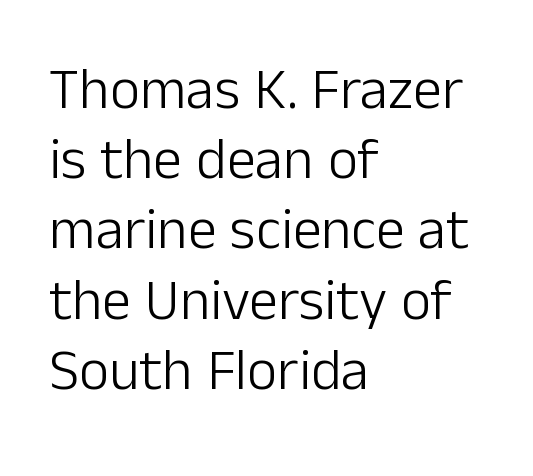
Q: Is the text bold? A: No.
Q: Is the text italic (slanted)? A: No, it is upright.
Q: Is the typeface a serif or a sans-serif typeface? A: Sans-serif.
Q: Is the text underlined? A: No.
Q: How is the paragraph aligned? A: Left-aligned.
Q: Is the spacing between letters normal or unusually wide? A: Normal.
Q: Width (condensed, normal, or wide)? A: Normal.
Q: Stroke contrast? A: Low.
Q: x-height? A: Medium.
Q: Monospaced? A: No.
